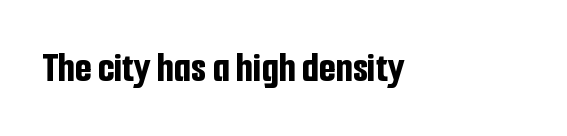
Q: Is the text bold? A: Yes.
Q: Is the text italic (slanted)? A: No, it is upright.
Q: Is the typeface a serif or a sans-serif typeface? A: Sans-serif.
Q: Is the text underlined? A: No.
Q: How is the paragraph aligned? A: Left-aligned.
Q: Is the spacing between letters normal or unusually wide? A: Normal.
Q: Width (condensed, normal, or wide)? A: Condensed.
Q: Stroke contrast? A: Low.
Q: x-height? A: Medium.
Q: Monospaced? A: No.
